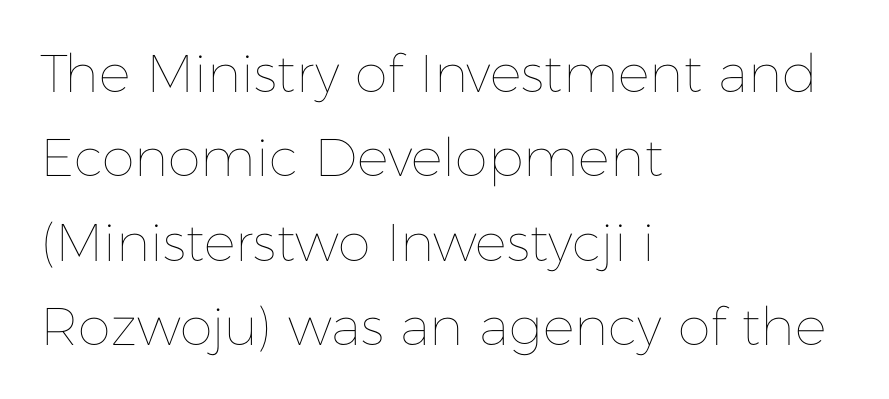
The image shows 53 px thin type, upright; set left-aligned, normal line spacing (1.59x), normal letter spacing, not underlined; low stroke contrast and a medium x-height.
